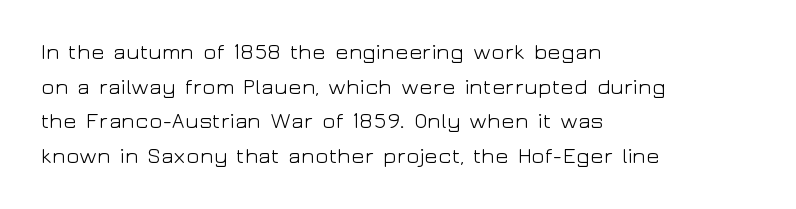
Which margin do the lines hug? The left one — the right edge is uneven. This is roman type, the default non-slanted kind. Summary of vertical rhythm: regular, with standard interline spacing. These glyphs show unthickened strokes, regular width or finer. The rendering keeps characters at their native spacing. The gap between lines stays unmarked.
